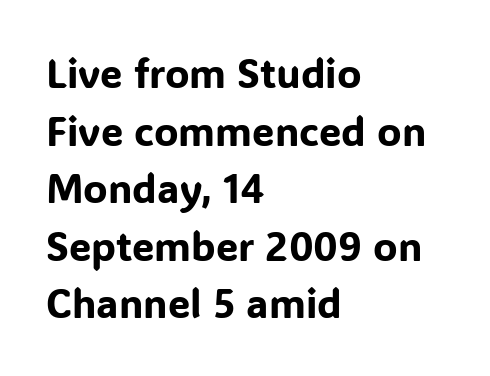
Q: Is the text italic (slanted)? A: No, it is upright.
Q: Is the typeface a serif or a sans-serif typeface? A: Sans-serif.
Q: Is the text underlined? A: No.
Q: How is the paragraph aligned? A: Left-aligned.
Q: Is the spacing between letters normal or unusually wide? A: Normal.
Q: Is the spacing between lines tight, normal or loose? A: Normal.
Q: Width (condensed, normal, or wide)? A: Normal.
Q: Stroke contrast? A: Low.
Q: x-height? A: Medium.
Q: Monospaced? A: No.
